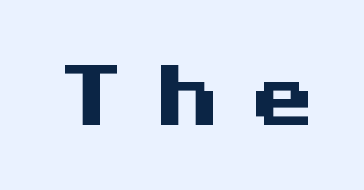
Q: Is the text bold? A: Yes.
Q: Is the text italic (slanted)? A: No, it is upright.
Q: Is the typeface a serif or a sans-serif typeface? A: Sans-serif.
Q: Is the text underlined? A: No.
Q: Is the spacing between letters normal or unusually wide? A: Unusually wide.
Q: Width (condensed, normal, or wide)? A: Wide.
Q: Stroke contrast? A: Medium.
Q: x-height? A: Medium.
